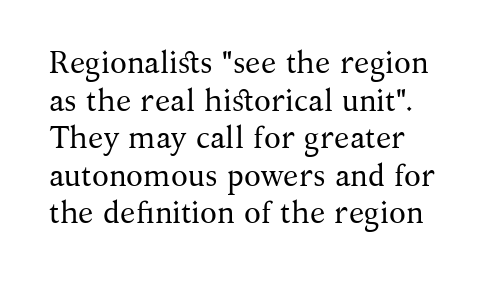
Descenders hang freely into open space. No italicization has been applied; the sample stays upright. Note the varied advance widths — an 'i' is clearly narrower than an 'm'. This is not heavy type; no bold has been used.
